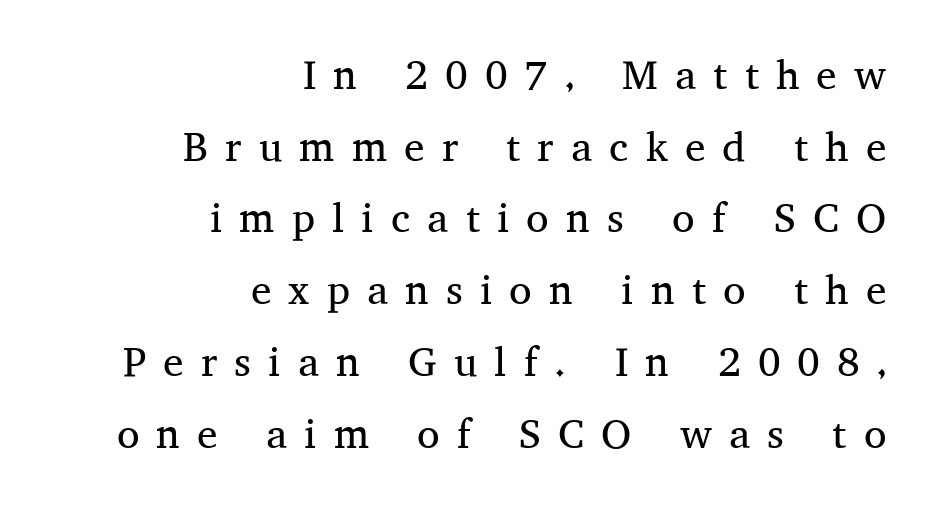
The image shows 41 px regular-weight serif type, upright; set right-aligned, line spacing 1.75x, unusually wide letter spacing (+0.42 em), not underlined; medium stroke contrast and a medium x-height.
